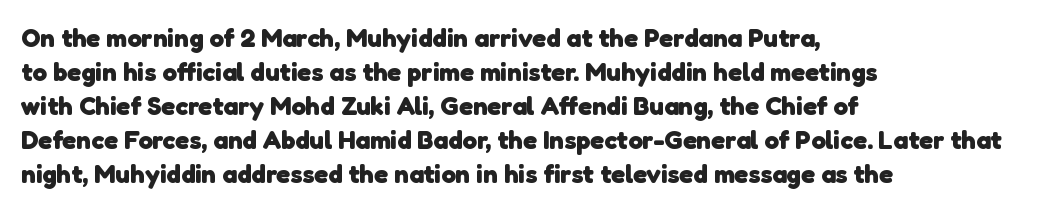
Every row of glyphs begins at an identical x-position on the left. The specimen omits any rule beneath the text block's lines. On the weight axis this lands at bold, roughly 700. Quick note: interline space is typical. Compared with typical body copy, the letter spacing here is the same.
